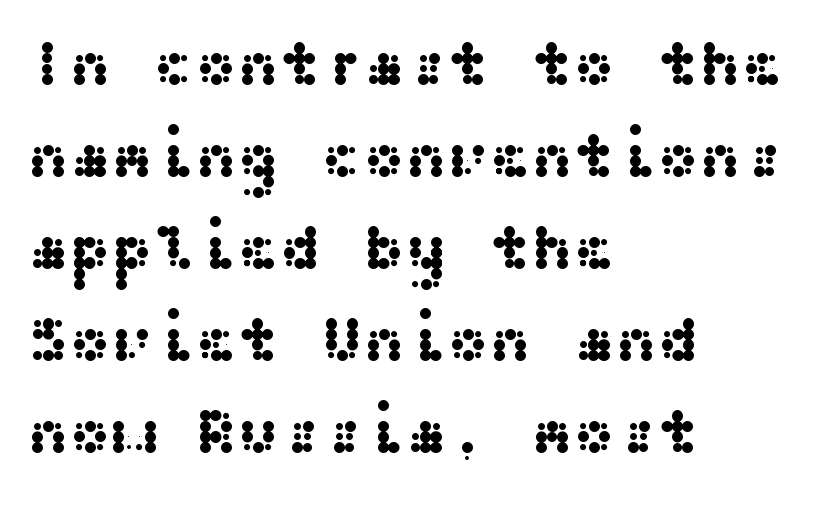
The image shows 63 px wide sans-serif type, upright; set left-aligned, normal line spacing (1.46x), normal letter spacing, not underlined; medium stroke contrast and a medium x-height.
